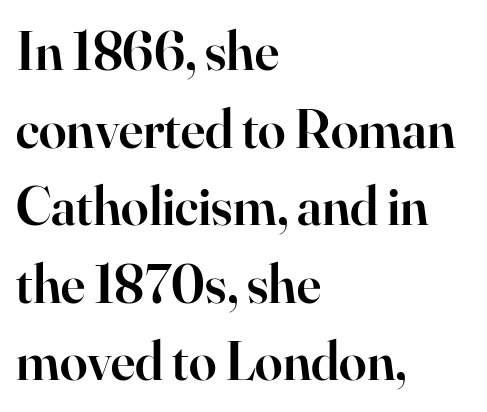
Glyph-to-glyph distance matches everyday printed text. Is this a fixed-width face? No — the glyphs have proportional, varying widths. Notice the strokes are somewhat thickened but not fully heavy: this is a semibold. The glyphs are unaccompanied by any horizontal stroke below them. To sum up the face: it has serifs.
